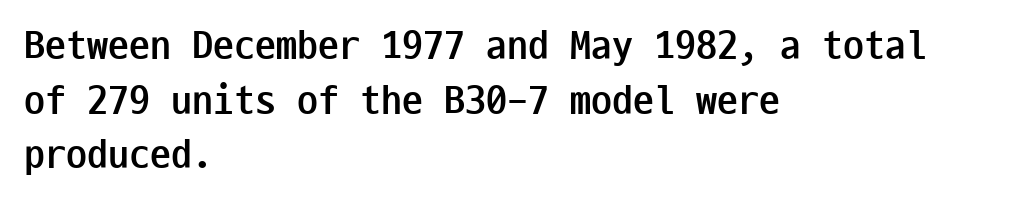
{"serif": "no", "italic": "no", "bold": "yes", "weight": "semibold", "width": "condensed", "stroke_contrast": "low", "x_height": "medium", "monospaced": "yes", "underline": "no", "align": "left", "line_spacing": "normal", "line_spacing_ratio": 1.3, "letter_spacing": "normal", "letter_spacing_em": 0.0, "glyph_px": 42}
